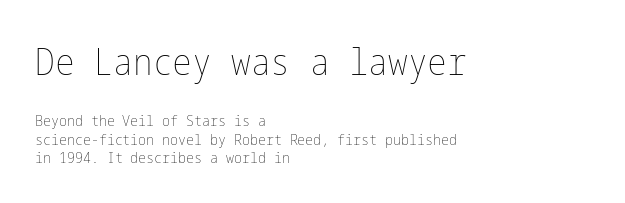
Reading top to bottom, the characters get smaller at the block break. Unbolded letterforms with no extra heft. Descenders hang freely into open space. Upright lettering throughout. This rendering leaves character spacing at its baseline value. If you drew a ruler down the left edge, every line would touch it.
